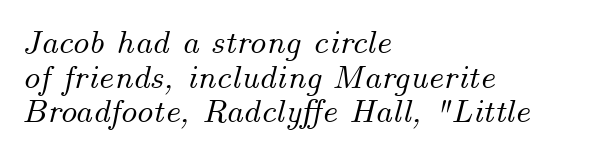
Q: Is the text italic (slanted)? A: Yes, it leans right by about 14 degrees.
Q: Is the text underlined? A: No.
Q: How is the paragraph aligned? A: Left-aligned.
Q: Is the spacing between letters normal or unusually wide? A: Normal.
Q: Is the spacing between lines tight, normal or loose? A: Tight.
Q: Width (condensed, normal, or wide)? A: Normal.
Q: Stroke contrast? A: Medium.
Q: x-height? A: Small.
Q: Monospaced? A: No.
